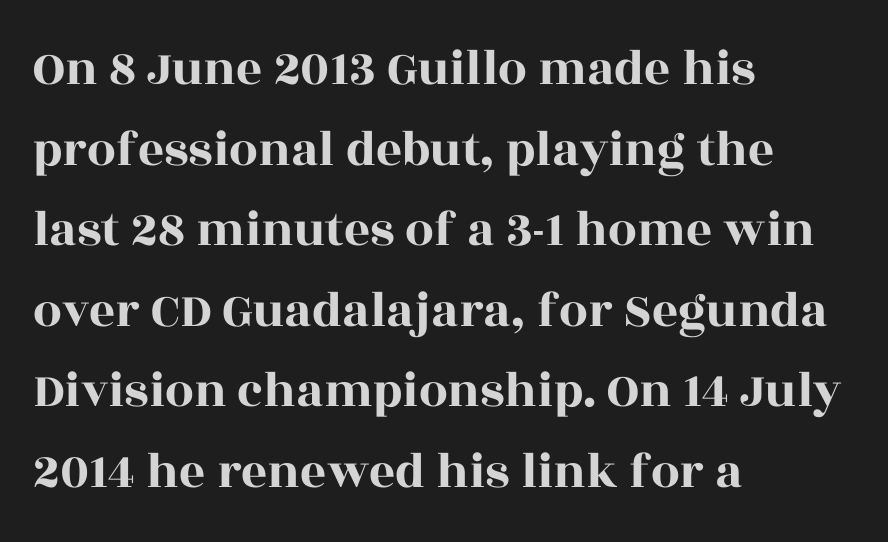
{"serif": "yes", "italic": "no", "width": "wide", "x_height": "large", "monospaced": "no", "underline": "no", "align": "left", "line_spacing": "normal", "line_spacing_ratio": 1.58, "letter_spacing": "normal", "letter_spacing_em": 0.0, "glyph_px": 51}
